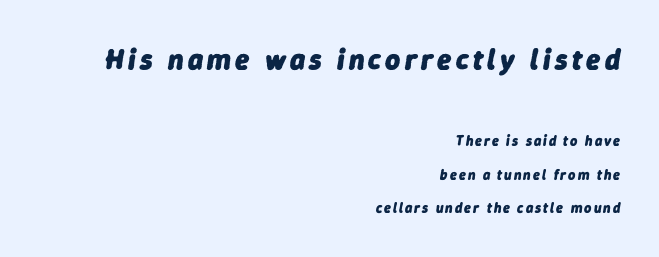
{"italic": "yes", "lean": "right", "slant_degrees": 9, "bold": "yes", "weight": "heavy", "width": "normal", "stroke_contrast": "low", "x_height": "medium", "monospaced": "no", "underline": "no", "align": "right", "line_spacing": "loose", "line_spacing_ratio": 2.38, "larger_block": "first", "size_ratio": 2.07, "glyph_px": 29}
